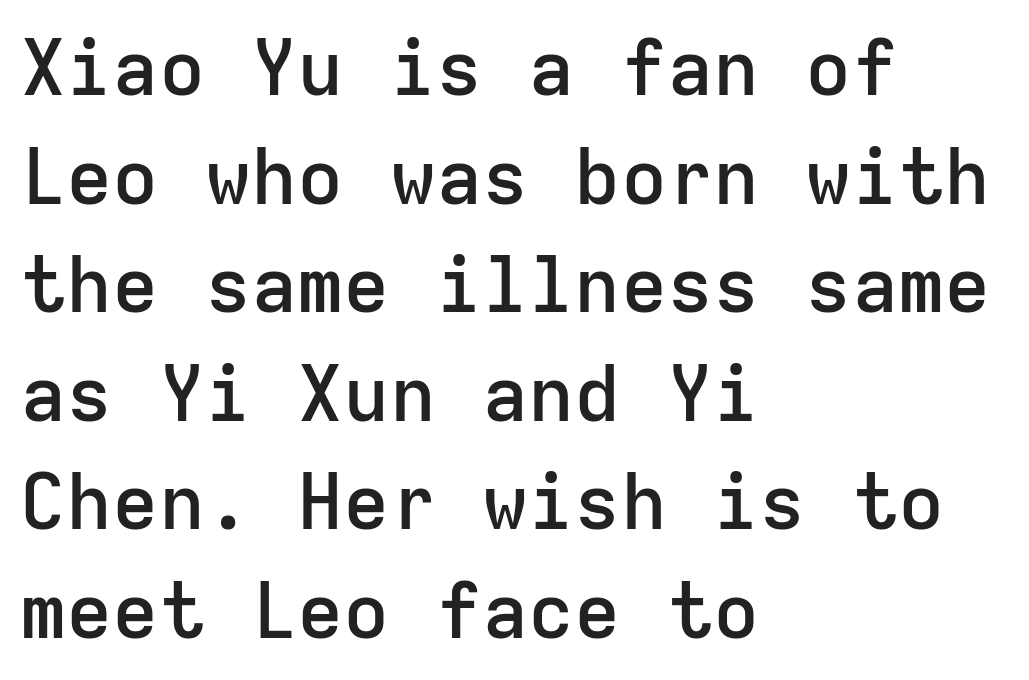
Nobody touched the tracking dial on this one. Clear beneath every line of the passage. Emphasis by weight is partial: semibold. The rendering uses typewriter-style spacing with identical character cells.
